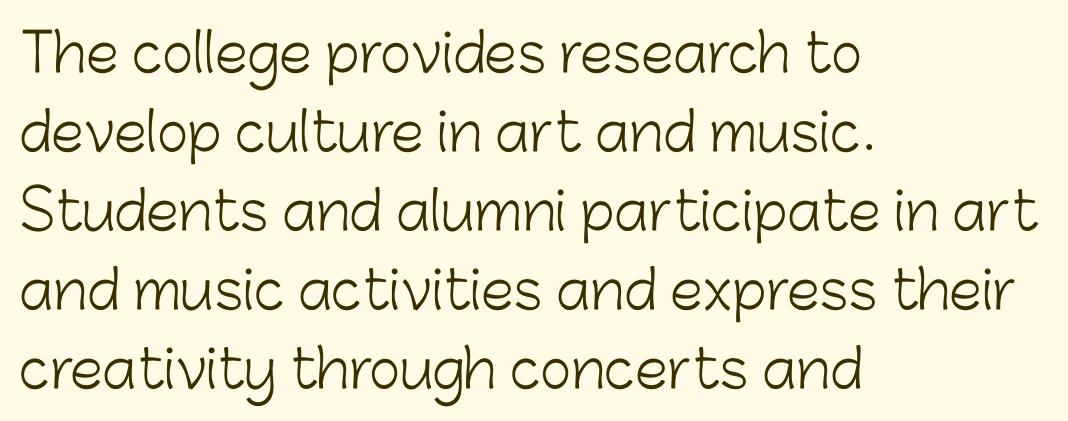
The image shows 53 px light sans-serif type, upright; set left-aligned, normal line spacing (1.49x), normal letter spacing, not underlined; low stroke contrast and a medium x-height.
